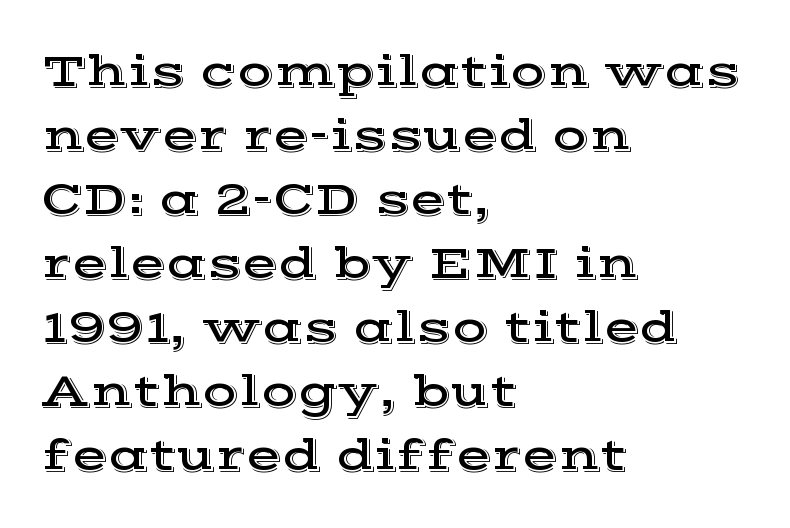
The image shows 47 px wide serif type, upright; set left-aligned, normal line spacing (1.36x), normal letter spacing, not underlined; a medium x-height.
